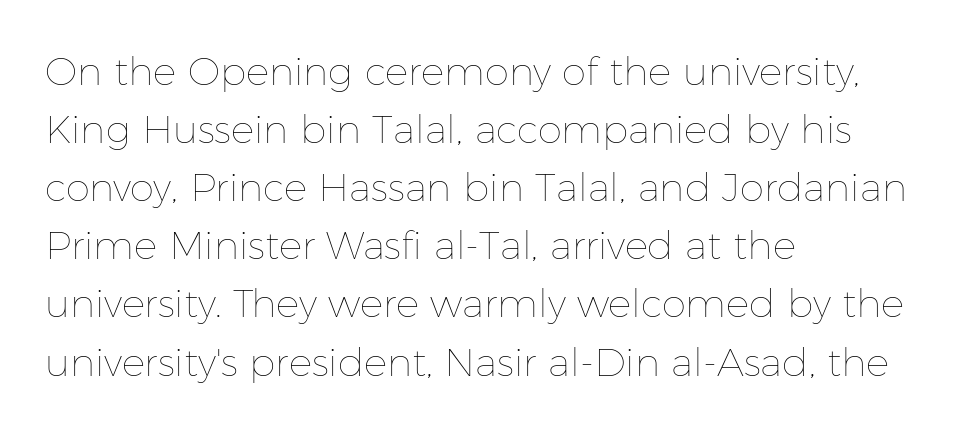
Quick note: interline space is typical. Between one letter and the next there's only the usual sliver of space. Each letter keeps its own natural width here, so spacing adapts to shape. Notice how the passage keeps a crisp vertical edge on the left only. Ink coverage per letter is moderate at most.
